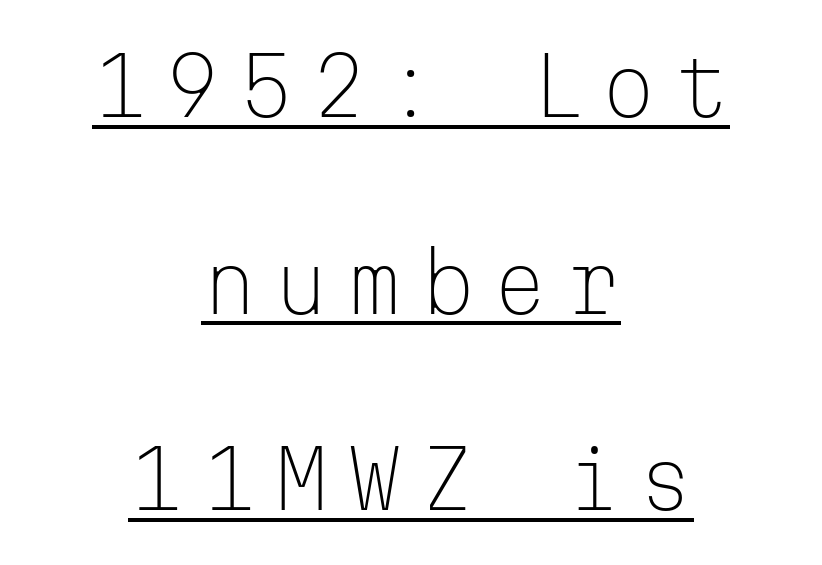
The image shows 79 px light sans-serif type, upright, monospaced; set centered, loose line spacing (2.49x), unusually wide letter spacing (+0.22 em), underlined; low stroke contrast and a medium x-height.
